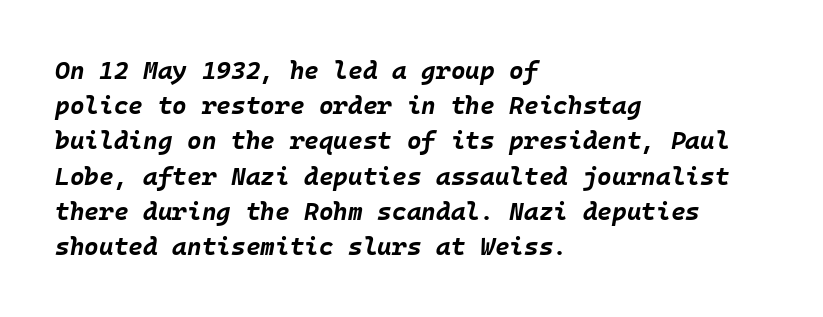
The image shows 25 px bold type, italic (leaning right); set left-aligned, normal line spacing (1.41x), normal letter spacing, not underlined.
